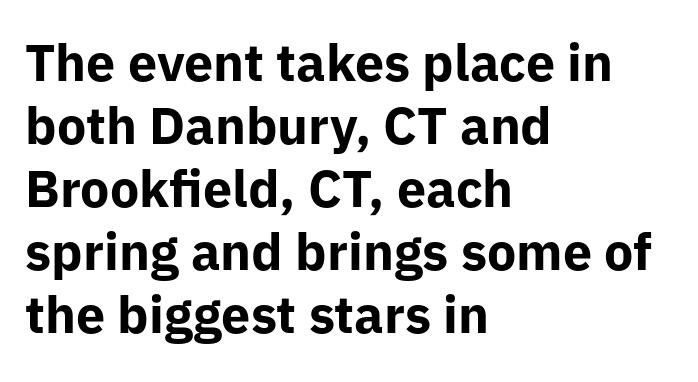
{"serif": "no", "italic": "no", "bold": "yes", "weight": "bold", "width": "normal", "stroke_contrast": "low", "x_height": "medium", "monospaced": "no", "underline": "no", "align": "left", "line_spacing_ratio": 1.21, "letter_spacing": "normal", "letter_spacing_em": 0.0, "glyph_px": 52}
